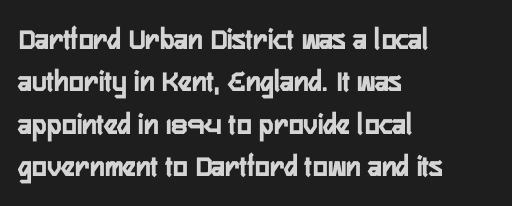
{"serif": "no", "italic": "no", "width": "condensed", "stroke_contrast": "low", "x_height": "medium", "monospaced": "no", "underline": "no", "align": "left", "line_spacing": "normal", "line_spacing_ratio": 1.37, "letter_spacing": "normal", "letter_spacing_em": 0.0, "glyph_px": 31}
